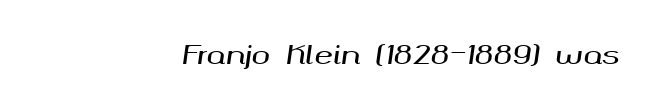
{"italic": "yes", "lean": "right", "slant_degrees": 8, "underline": "no", "align": "right", "letter_spacing": "normal", "letter_spacing_em": 0.0, "glyph_px": 25}
